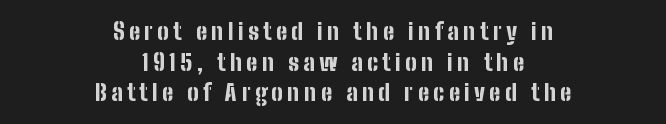
The image shows 23 px bold type, upright; set centered, normal line spacing (1.33x), not underlined.
